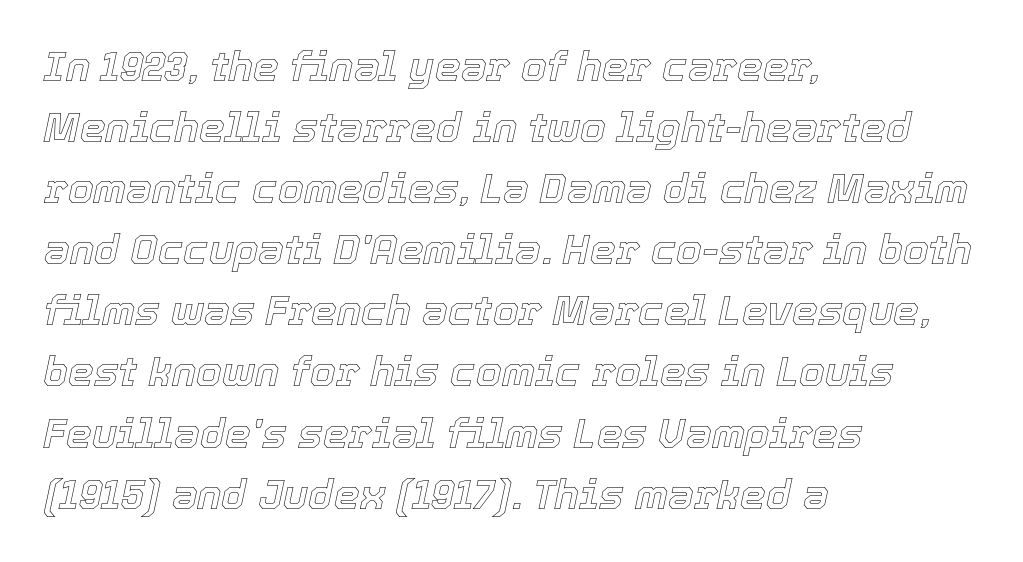
Q: Is the text italic (slanted)? A: Yes, it leans right by about 12 degrees.
Q: Is the text underlined? A: No.
Q: How is the paragraph aligned? A: Left-aligned.
Q: Is the spacing between letters normal or unusually wide? A: Normal.
Q: Is the spacing between lines tight, normal or loose? A: Normal.
Q: Width (condensed, normal, or wide)? A: Normal.
Q: x-height? A: Medium.
Q: Monospaced? A: No.
